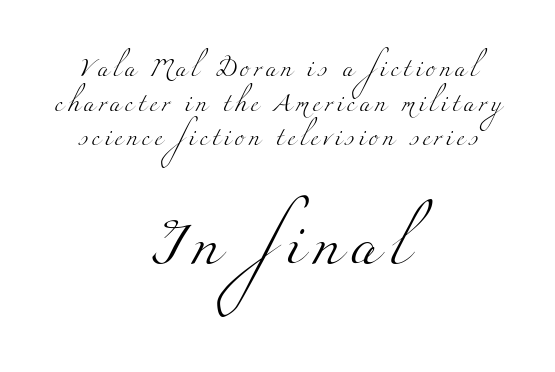
Here the designer chose a conventional face with non-uniform glyph widths. The tracking reads as deliberately expanded to a designer's eye. The face looks like a standard text weight, possibly lighter. Leftover space on each line is divided equally before and after the words. Does the leading feel generous? Absolutely, it's lavish.
